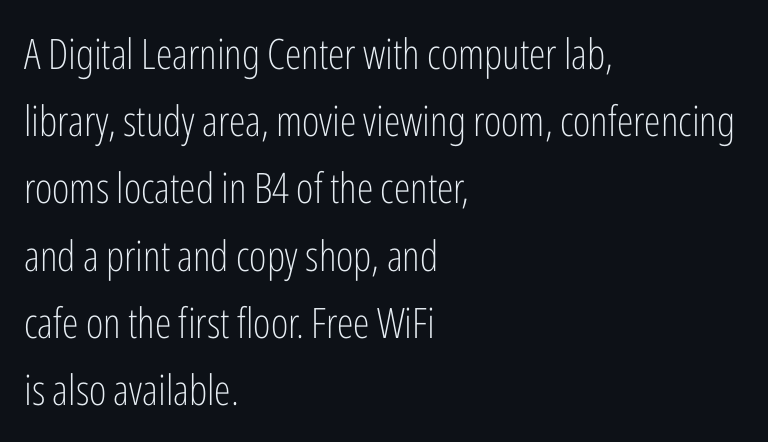
Q: Is the text bold? A: No.
Q: Is the text italic (slanted)? A: No, it is upright.
Q: Is the typeface a serif or a sans-serif typeface? A: Sans-serif.
Q: Is the text underlined? A: No.
Q: How is the paragraph aligned? A: Left-aligned.
Q: Is the spacing between letters normal or unusually wide? A: Normal.
Q: Is the spacing between lines tight, normal or loose? A: Normal.
Q: Width (condensed, normal, or wide)? A: Condensed.
Q: Stroke contrast? A: Low.
Q: x-height? A: Medium.
Q: Monospaced? A: No.
